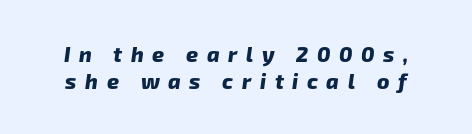
Q: Is the text bold? A: Yes.
Q: Is the text underlined? A: No.
Q: Is the spacing between letters normal or unusually wide? A: Unusually wide.
Q: Is the spacing between lines tight, normal or loose? A: Normal.
